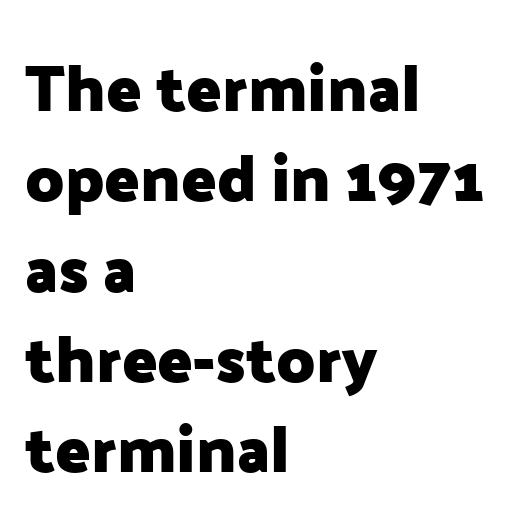
Q: Is the text bold? A: Yes.
Q: Is the text italic (slanted)? A: No, it is upright.
Q: Is the typeface a serif or a sans-serif typeface? A: Sans-serif.
Q: Is the text underlined? A: No.
Q: How is the paragraph aligned? A: Left-aligned.
Q: Is the spacing between letters normal or unusually wide? A: Normal.
Q: Is the spacing between lines tight, normal or loose? A: Normal.
Q: Width (condensed, normal, or wide)? A: Normal.
Q: Stroke contrast? A: Low.
Q: x-height? A: Medium.
Q: Monospaced? A: No.
